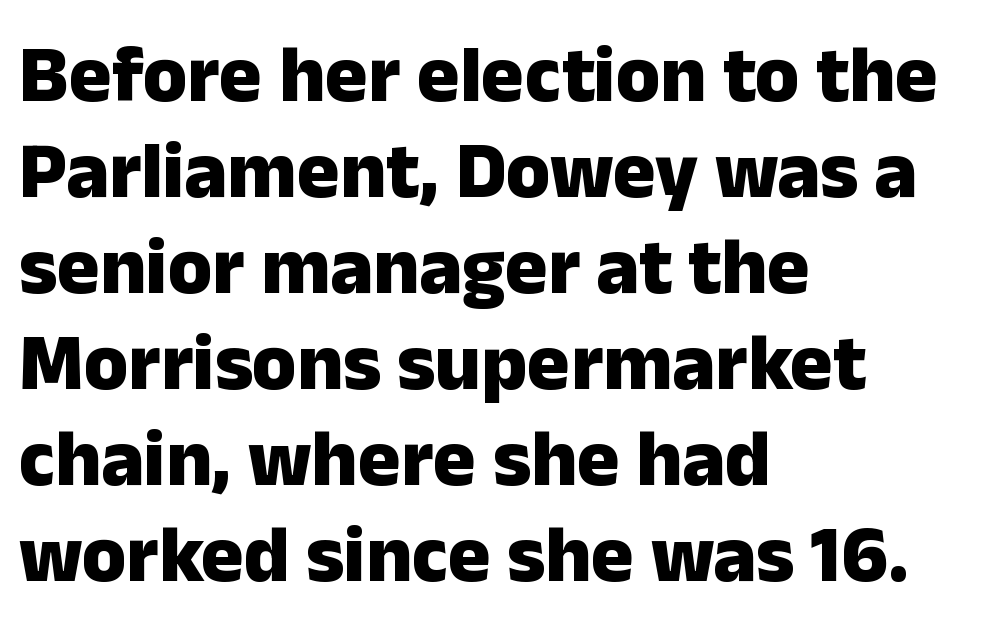
{"serif": "no", "italic": "no", "bold": "yes", "weight": "heavy", "width": "normal", "stroke_contrast": "low", "x_height": "medium", "monospaced": "no", "underline": "no", "align": "left", "line_spacing_ratio": 1.2, "letter_spacing": "normal", "letter_spacing_em": 0.0, "glyph_px": 80}
